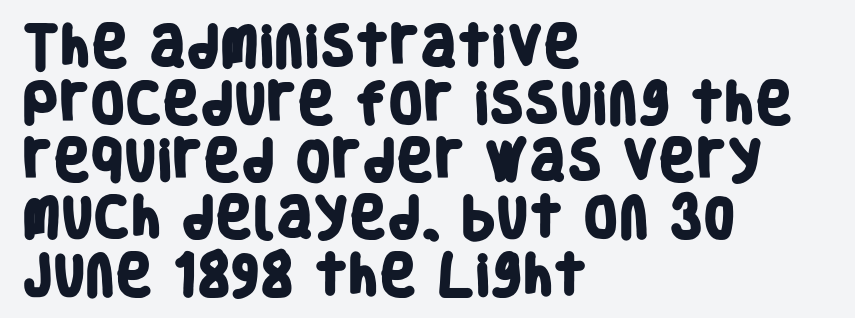
The letters sit at their default tracking, neither squeezed nor spread. Clear beneath every line of the passage. This rendering uses left alignment, leaving the right contour irregular. The rows are spaced the way most documents space them. Examine the stroke ends and you'll find no serifs.
